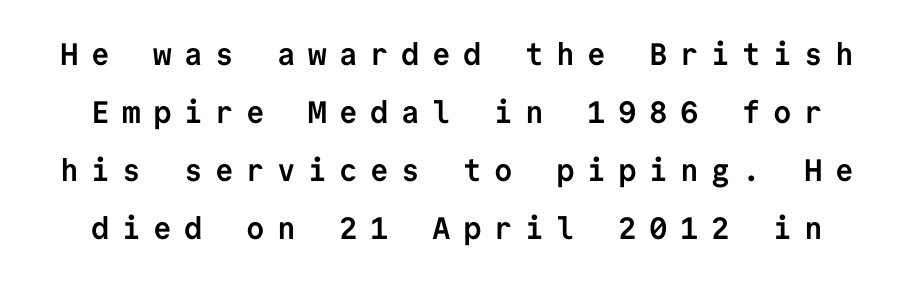
The image shows 31 px semibold sans-serif type, upright, monospaced; set line spacing 1.87x, unusually wide letter spacing (+0.4 em), not underlined; low stroke contrast and a medium x-height.
